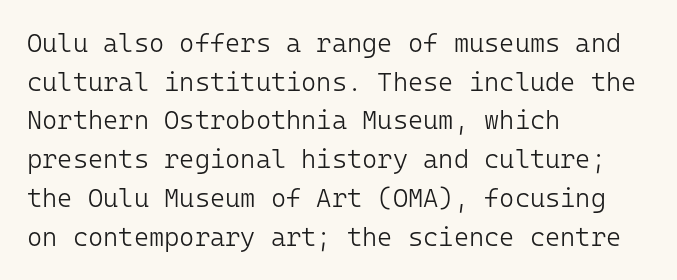
Posture: vertical. The weight tops out at a normal text grade. Words appear dense and cohesive because spacing is normal. If you drew a ruler down the left edge, every line would touch it. Line spacing here is normal. Underline: absent.
